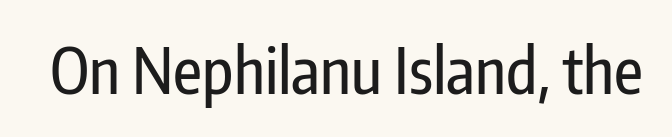
Proportional: the letters do not fall into vertical columns. You can tell it's not italic because the verticals are truly vertical. A bare baseline throughout the passage. Regarding serifs, this sample does without them. The face used here is rendered with its standard letterfit.
